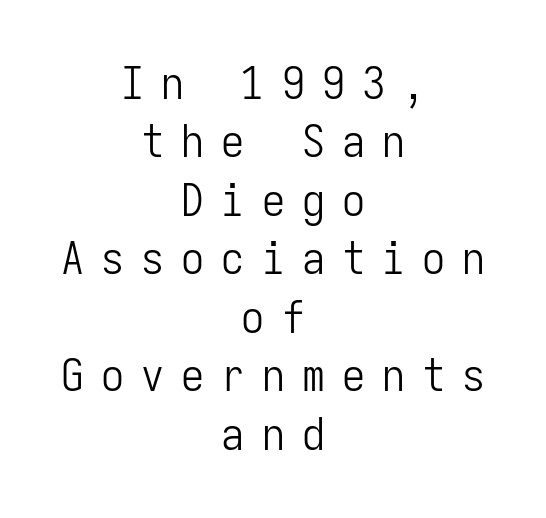
{"serif": "no", "italic": "no", "bold": "no", "weight": "light", "width": "condensed", "stroke_contrast": "low", "x_height": "medium", "monospaced": "yes", "underline": "no", "align": "center", "line_spacing": "normal", "line_spacing_ratio": 1.27, "letter_spacing": "wide", "letter_spacing_em": 0.37, "glyph_px": 46}
